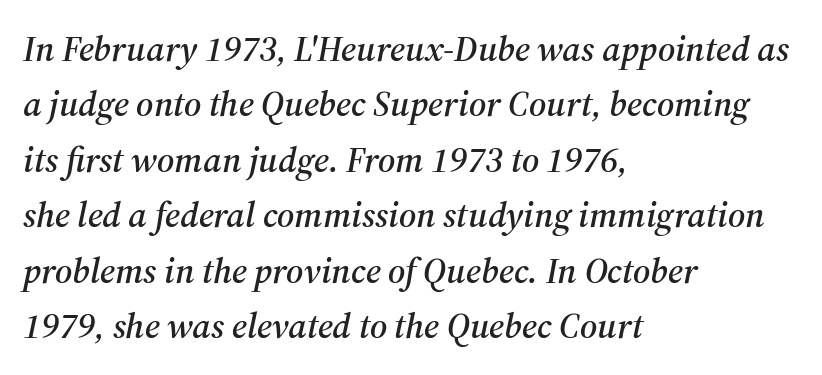
{"serif": "yes", "italic": "yes", "lean": "right", "slant_degrees": 12, "width": "normal", "stroke_contrast": "medium", "x_height": "medium", "monospaced": "no", "underline": "no", "align": "left", "line_spacing": "normal", "line_spacing_ratio": 1.54, "letter_spacing": "normal", "letter_spacing_em": 0.0, "glyph_px": 36}
